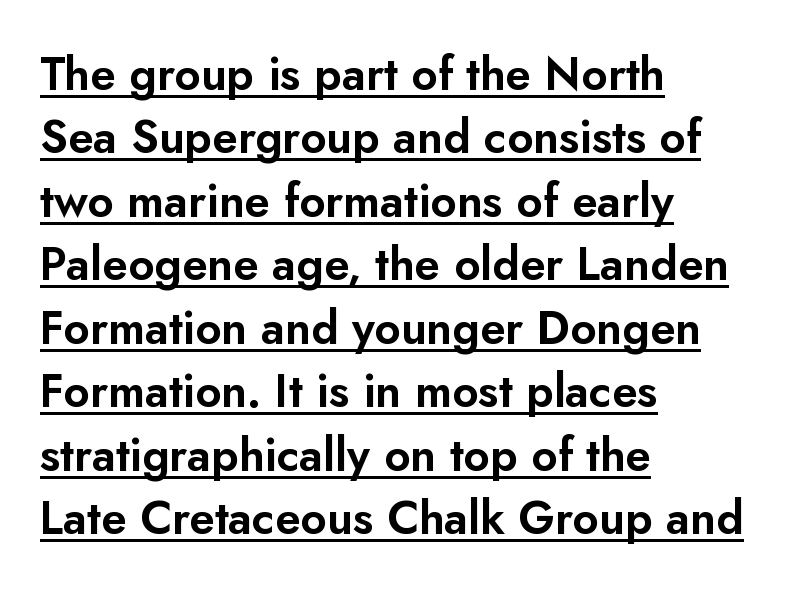
The image shows 46 px sans-serif type, upright; set left-aligned, normal line spacing (1.38x), normal letter spacing, underlined; low stroke contrast and a small x-height.
